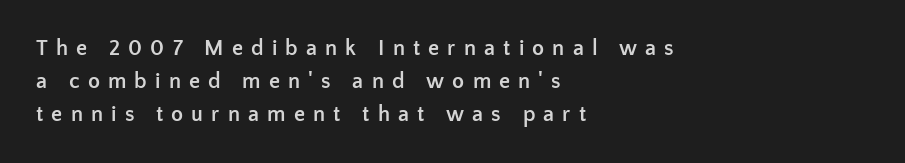
{"italic": "no", "bold": "yes", "underline": "no", "align": "left", "line_spacing": "normal", "line_spacing_ratio": 1.5, "letter_spacing": "wide", "letter_spacing_em": 0.37, "glyph_px": 22}
